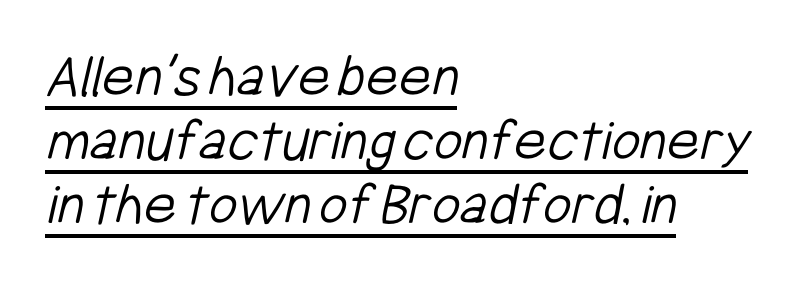
The image shows 62 px light, condensed sans-serif type; set left-aligned, tight line spacing (1.03x), normal letter spacing, underlined; low stroke contrast and a medium x-height.
